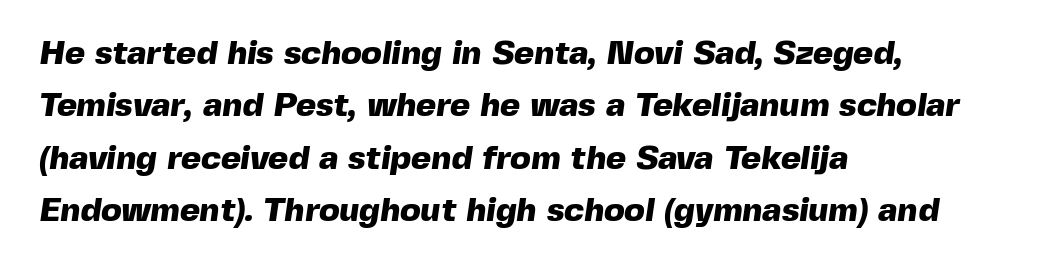
Q: Is the text bold? A: Yes.
Q: Is the typeface a serif or a sans-serif typeface? A: Sans-serif.
Q: Is the text underlined? A: No.
Q: How is the paragraph aligned? A: Left-aligned.
Q: Is the spacing between letters normal or unusually wide? A: Normal.
Q: Is the spacing between lines tight, normal or loose? A: Normal.
Q: Width (condensed, normal, or wide)? A: Normal.
Q: x-height? A: Medium.
Q: Monospaced? A: No.
